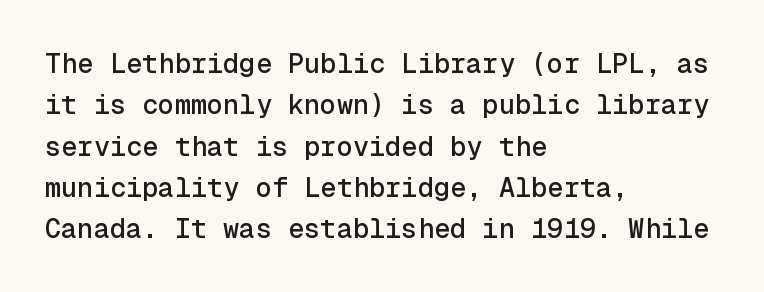
Successive baselines arrive at the customary interval. Short and long lines alike share a common starting point at left. Italic: no, the glyphs are upright roman. Short note: letters normally spaced. Quick note: underline off.
